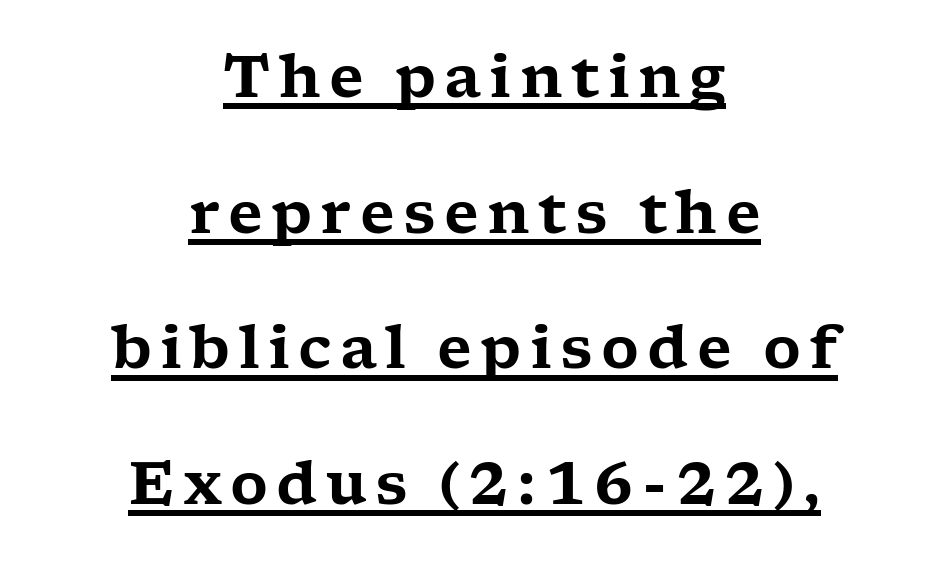
Centered paragraph, ragged on both sides. Each line of the rendering has a horizontal stroke beneath the glyphs. The rendering uses natural spacing where letterforms have individual widths. The font family rendered here belongs to the serif group. A roman cut, with each character standing at attention. Notice the wide empty band between every row — that's loose leading.
